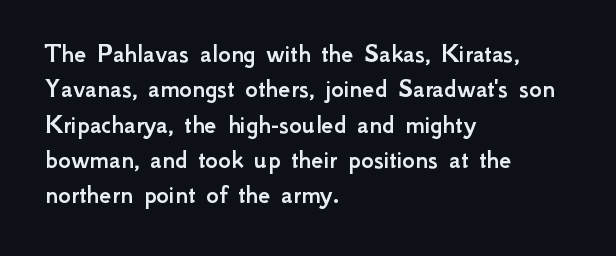
Interline gaps are of average width in this sample. The axis of the letterforms is exactly vertical. Casual observation: everything's shoved over to the left. These lines keep a tight, regular rhythm from letter to letter. Unmarked baselines from the first word to the last.
